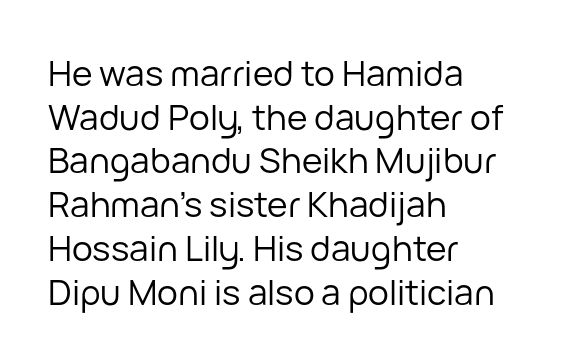
Caption: face not bold, strokes unweighted. This sample has the flowing, uneven cadence of proportional lettering. Serifs: no, the terminals of the letterforms are clean. Nobody drew a line under any word here.
